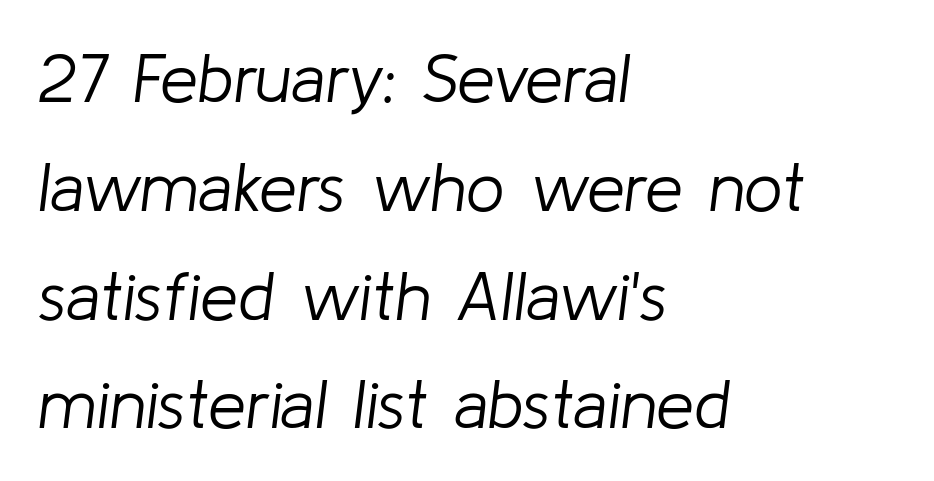
{"italic": "yes", "lean": "right", "slant_degrees": 8, "bold": "no", "weight": "light", "width": "normal", "stroke_contrast": "low", "x_height": "medium", "monospaced": "no", "underline": "no", "align": "left", "line_spacing": "normal", "line_spacing_ratio": 1.6, "letter_spacing": "normal", "letter_spacing_em": 0.0, "glyph_px": 68}
